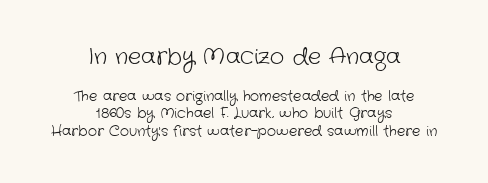
Q: Is the text bold? A: No.
Q: Is the text underlined? A: No.
Q: How is the paragraph aligned? A: Centered.
Q: Is the spacing between letters normal or unusually wide? A: Normal.
Q: Which block of text is set in a larger size, the first (top) or the second (bottom)? A: The first (top) one.
